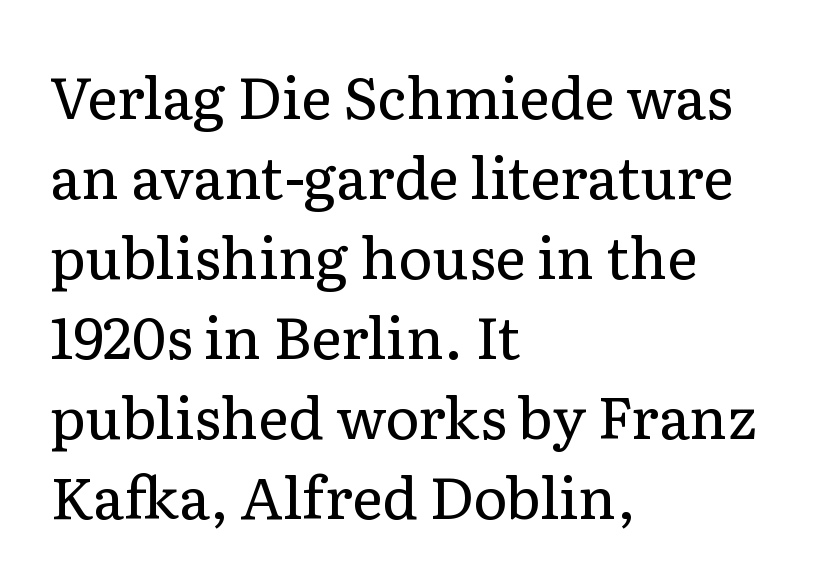
You can tell it's not italic because the verticals are truly vertical. Looks like regular typesetting: each glyph gets only the width it needs. Nobody touched the tracking dial on this one. Caption: multi-line text, flush left, ragged right.
